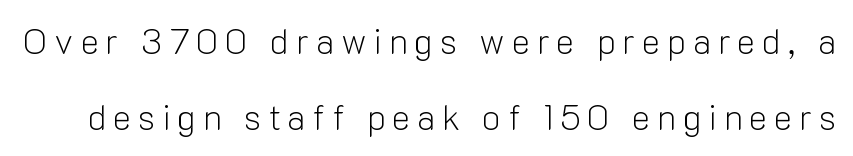
Q: Is the text bold? A: No.
Q: Is the text italic (slanted)? A: No, it is upright.
Q: Is the typeface a serif or a sans-serif typeface? A: Sans-serif.
Q: Is the text underlined? A: No.
Q: Is the spacing between lines tight, normal or loose? A: Loose.
Q: Width (condensed, normal, or wide)? A: Normal.
Q: Stroke contrast? A: Low.
Q: x-height? A: Medium.
Q: Monospaced? A: No.
